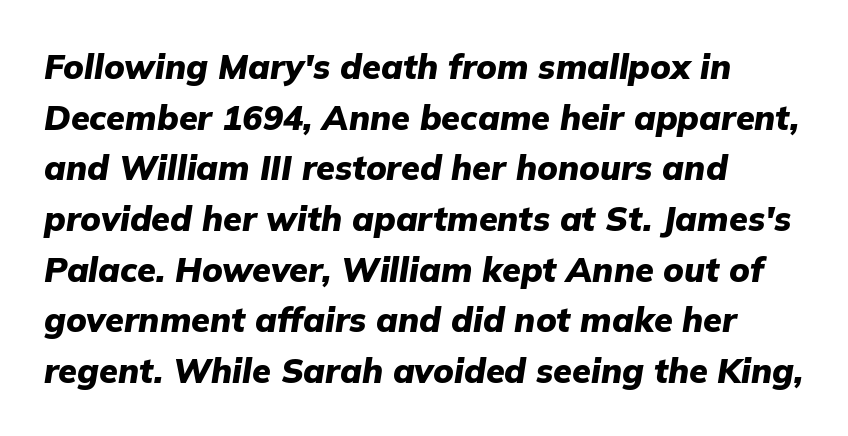
Italic? Definitely — the glyphs are oblique. Looks like regular typesetting: each glyph gets only the width it needs. Nobody drew a line under any word here. This rendering leaves character spacing at its baseline value.
